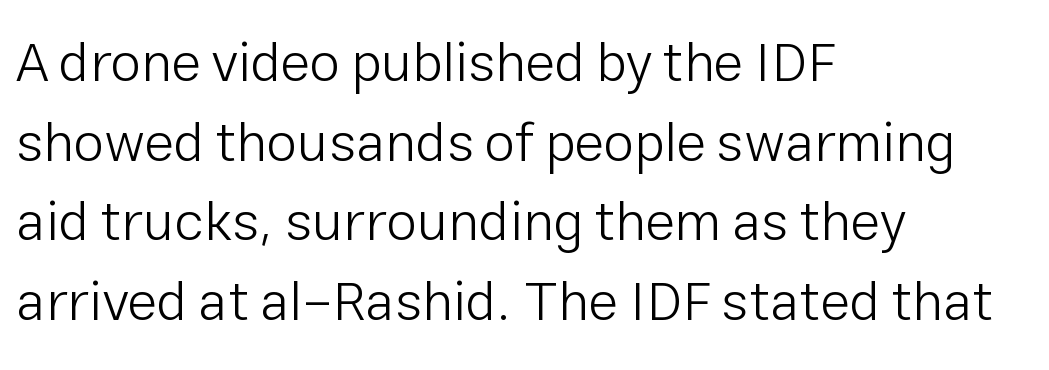
{"serif": "no", "italic": "no", "bold": "no", "weight": "light", "width": "normal", "stroke_contrast": "low", "x_height": "medium", "monospaced": "no", "underline": "no", "align": "left", "line_spacing": "normal", "line_spacing_ratio": 1.45, "letter_spacing": "normal", "letter_spacing_em": 0.0, "glyph_px": 55}
